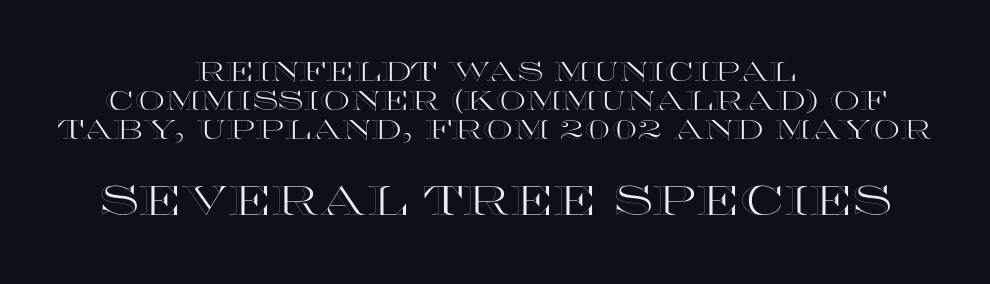
Q: Is the text italic (slanted)? A: No, it is upright.
Q: Is the text underlined? A: No.
Q: How is the paragraph aligned? A: Centered.
Q: Is the spacing between letters normal or unusually wide? A: Normal.
Q: Is the spacing between lines tight, normal or loose? A: Tight.
Q: Which block of text is set in a larger size, the first (top) or the second (bottom)? A: The second (bottom) one.
Q: Width (condensed, normal, or wide)? A: Wide.
Q: x-height? A: Large.
Q: Monospaced? A: No.
